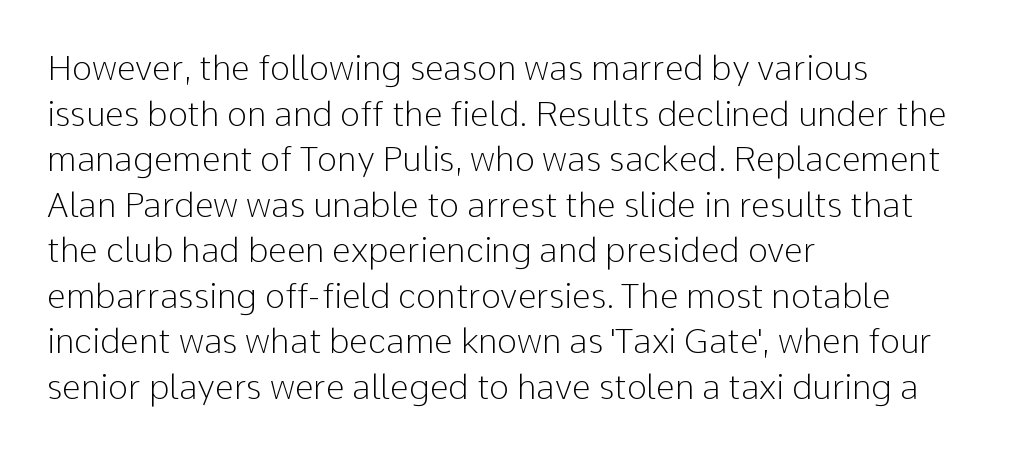
Q: Is the text bold? A: No.
Q: Is the text italic (slanted)? A: No, it is upright.
Q: Is the typeface a serif or a sans-serif typeface? A: Sans-serif.
Q: Is the text underlined? A: No.
Q: How is the paragraph aligned? A: Left-aligned.
Q: Is the spacing between letters normal or unusually wide? A: Normal.
Q: Is the spacing between lines tight, normal or loose? A: Normal.
Q: Width (condensed, normal, or wide)? A: Normal.
Q: Stroke contrast? A: Low.
Q: x-height? A: Medium.
Q: Monospaced? A: No.
